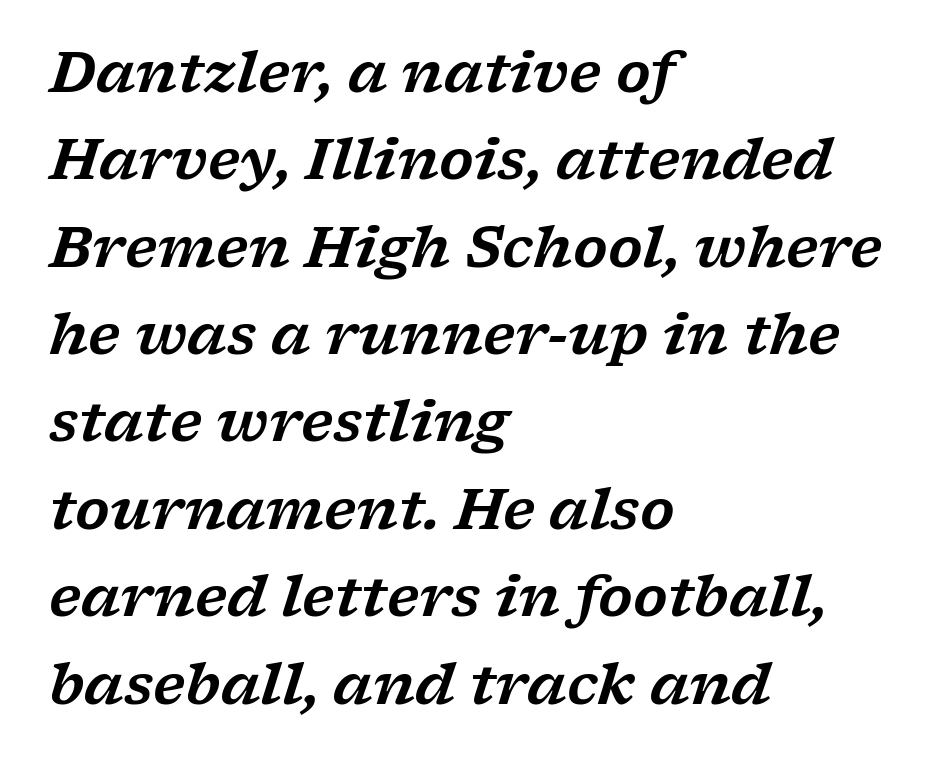
The image shows 56 px wide serif type, italic (leaning right); set left-aligned, normal line spacing (1.56x), normal letter spacing, not underlined; low stroke contrast and a medium x-height.
